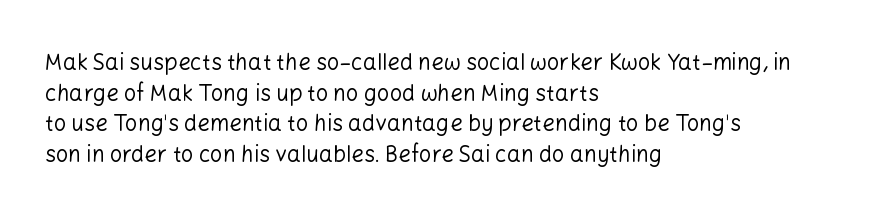
{"italic": "no", "bold": "no", "underline": "no", "align": "left", "line_spacing": "normal", "line_spacing_ratio": 1.39, "letter_spacing": "normal", "letter_spacing_em": 0.0, "glyph_px": 22}
